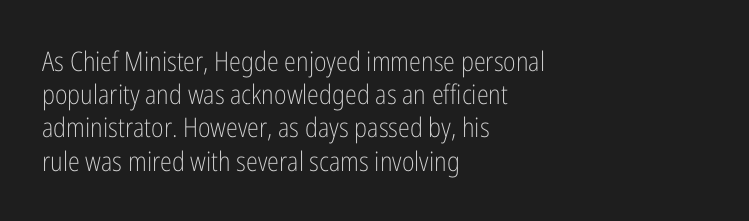
The zone under the glyphs is completely vacant. The passage is arranged the way most books set body copy — flush left. The type sits square on the baseline with zero lean. Weight: in the light-to-regular range. In terms of letterspacing, this is plain default setting.
